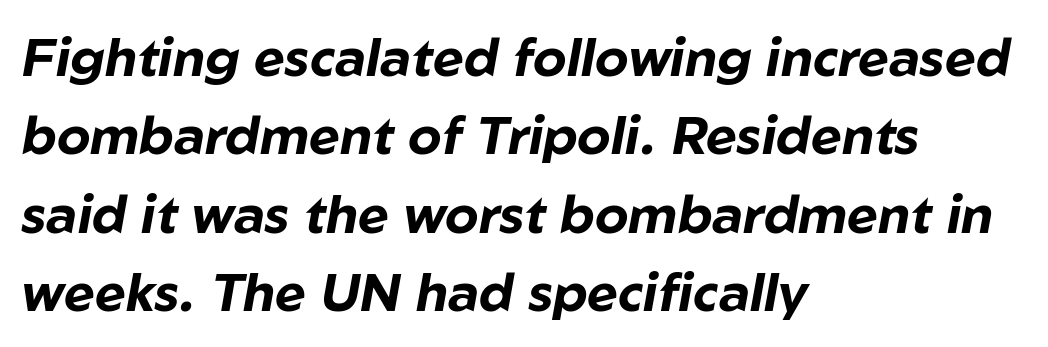
The image shows 53 px bold type, italic (leaning right); set left-aligned, normal line spacing (1.48x), normal letter spacing, not underlined; low stroke contrast and a medium x-height.
